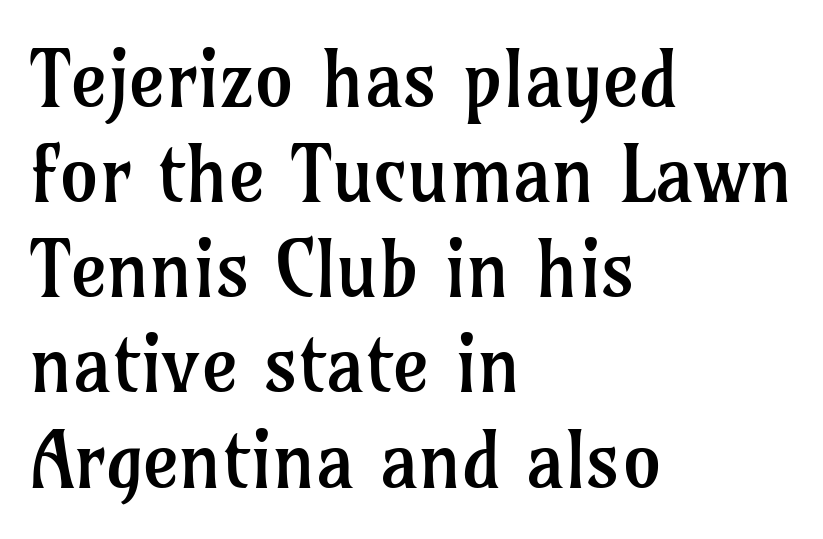
{"serif": "yes", "italic": "no", "bold": "no", "weight": "regular", "width": "normal", "stroke_contrast": "low", "x_height": "medium", "monospaced": "no", "underline": "no", "align": "left", "line_spacing_ratio": 1.22, "letter_spacing": "normal", "letter_spacing_em": 0.0, "glyph_px": 78}
